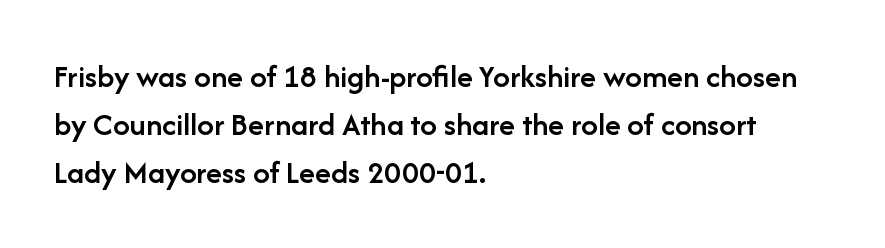
{"serif": "no", "italic": "no", "bold": "semi", "weight": "semibold", "width": "normal", "stroke_contrast": "low", "x_height": "medium", "monospaced": "no", "underline": "no", "align": "left", "line_spacing": "normal", "line_spacing_ratio": 1.45, "letter_spacing": "normal", "letter_spacing_em": 0.0, "glyph_px": 33}
